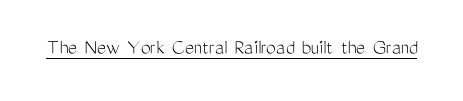
Does a line run under the words? Yes, clearly. Each word holds together tightly as a unit, with standard inter-letter gaps. When letters stand straight like this, we call the style roman or upright. Compared with a typical body face, this is equally light or lighter still.
